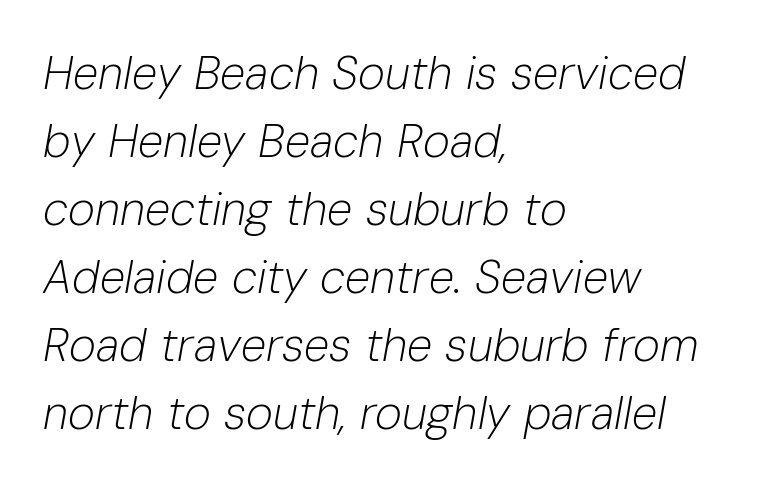
The image shows 46 px light type, italic (leaning right); set left-aligned, normal line spacing (1.48x), normal letter spacing, not underlined; low stroke contrast and a medium x-height.
